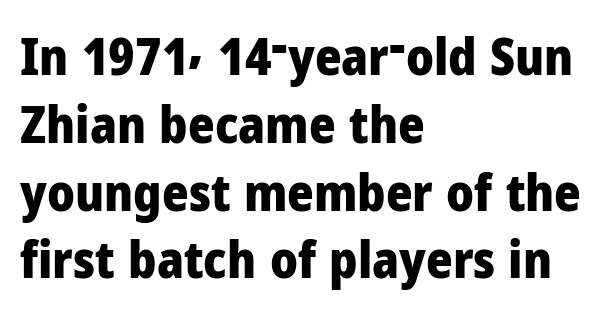
Q: Is the text bold? A: Yes.
Q: Is the text italic (slanted)? A: No, it is upright.
Q: Is the typeface a serif or a sans-serif typeface? A: Sans-serif.
Q: Is the text underlined? A: No.
Q: How is the paragraph aligned? A: Left-aligned.
Q: Is the spacing between letters normal or unusually wide? A: Normal.
Q: Is the spacing between lines tight, normal or loose? A: Normal.
Q: Width (condensed, normal, or wide)? A: Normal.
Q: Stroke contrast? A: Low.
Q: x-height? A: Medium.
Q: Monospaced? A: No.
